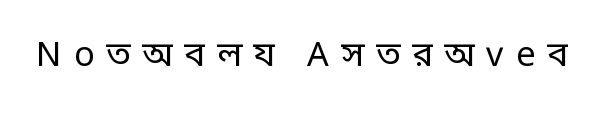
The image shows 34 px regular-weight, condensed sans-serif type, upright; set unusually wide letter spacing (+0.35 em), not underlined; low stroke contrast.
